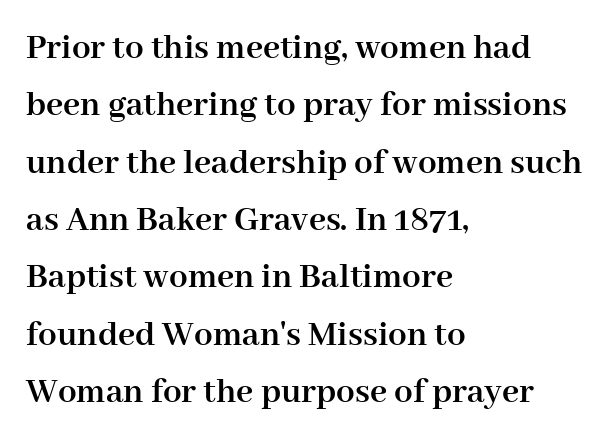
The image shows 37 px semibold serif type, upright; set left-aligned, normal line spacing (1.55x), normal letter spacing, not underlined; high stroke contrast and a medium x-height.
